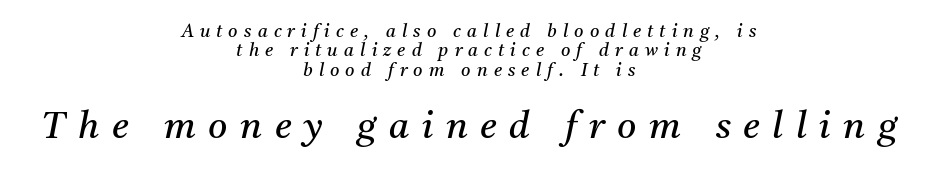
The image shows 37 px regular-weight serif type, italic (leaning right); set centered, tight line spacing (1.07x), unusually wide letter spacing (+0.34 em), not underlined; the second (bottom) block is 2.06x larger; medium stroke contrast and a medium x-height.
